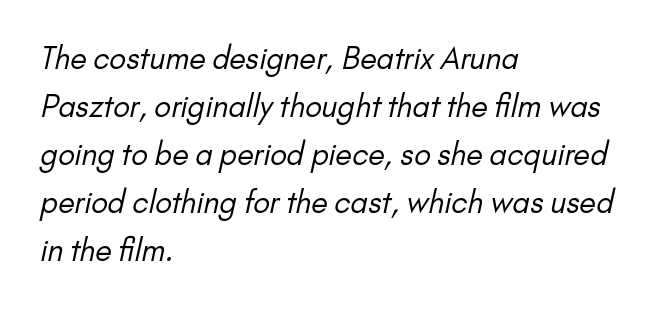
{"serif": "no", "bold": "no", "weight": "regular", "width": "normal", "stroke_contrast": "low", "x_height": "small", "monospaced": "no", "underline": "no", "align": "left", "line_spacing": "normal", "line_spacing_ratio": 1.6, "letter_spacing": "normal", "letter_spacing_em": 0.0, "glyph_px": 30}
